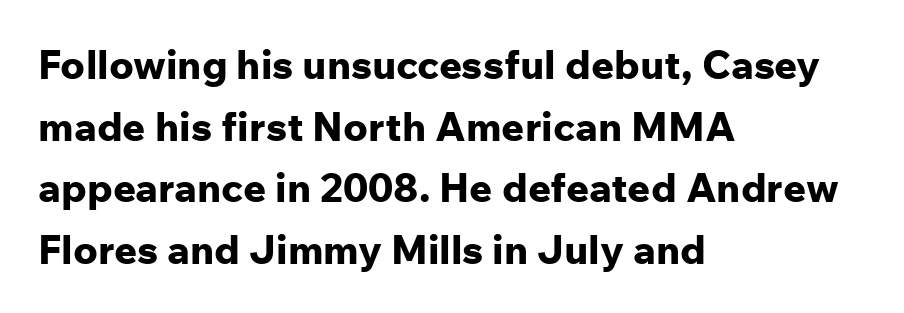
{"serif": "no", "italic": "no", "bold": "yes", "weight": "bold", "width": "normal", "stroke_contrast": "low", "x_height": "medium", "monospaced": "no", "underline": "no", "align": "left", "line_spacing": "normal", "line_spacing_ratio": 1.54, "letter_spacing": "normal", "letter_spacing_em": 0.0, "glyph_px": 40}
